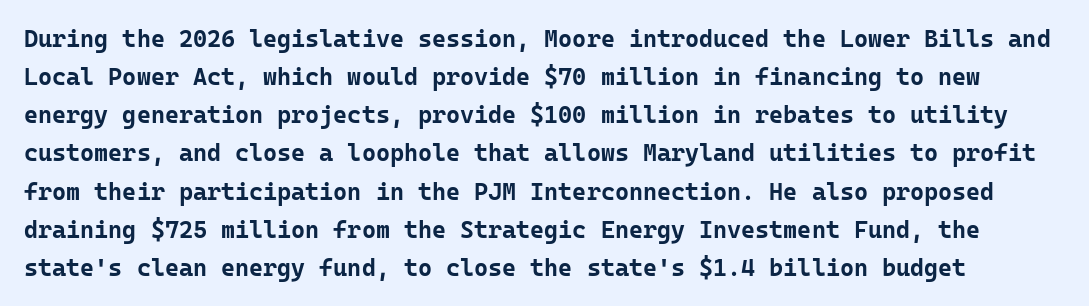
Q: Is the text bold? A: Yes.
Q: Is the text italic (slanted)? A: No, it is upright.
Q: Is the text underlined? A: No.
Q: Is the spacing between letters normal or unusually wide? A: Normal.
Q: Is the spacing between lines tight, normal or loose? A: Normal.
